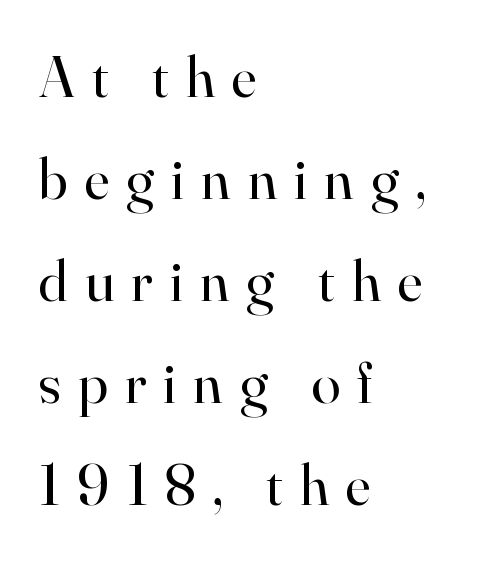
{"serif": "yes", "italic": "no", "bold": "no", "weight": "regular", "width": "normal", "stroke_contrast": "high", "x_height": "small", "monospaced": "no", "underline": "no", "align": "left", "line_spacing_ratio": 1.73, "letter_spacing": "wide", "letter_spacing_em": 0.29, "glyph_px": 59}
